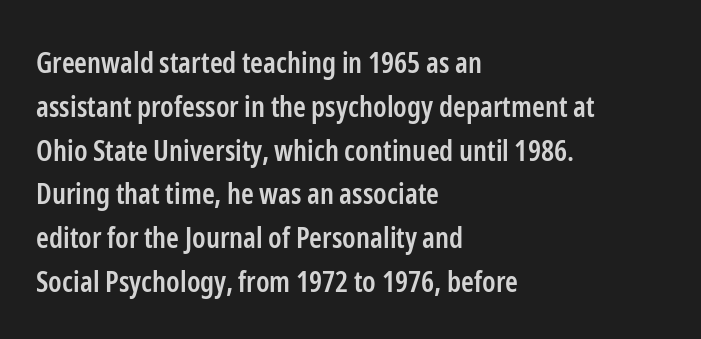
The image shows 29 px semibold, condensed sans-serif type, upright; set left-aligned, normal line spacing (1.51x), normal letter spacing, not underlined; low stroke contrast and a medium x-height.
